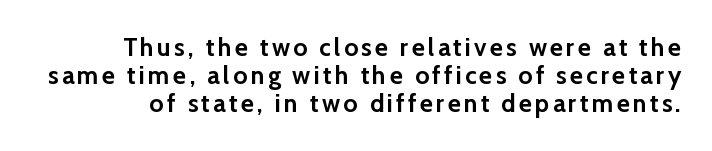
These lines huddle together more closely than default settings would place them. Students, this is bold: see how much ink each stroke carries. Posture: straight, roman, zero tilt. A clean baseline with only descenders dipping below it.
